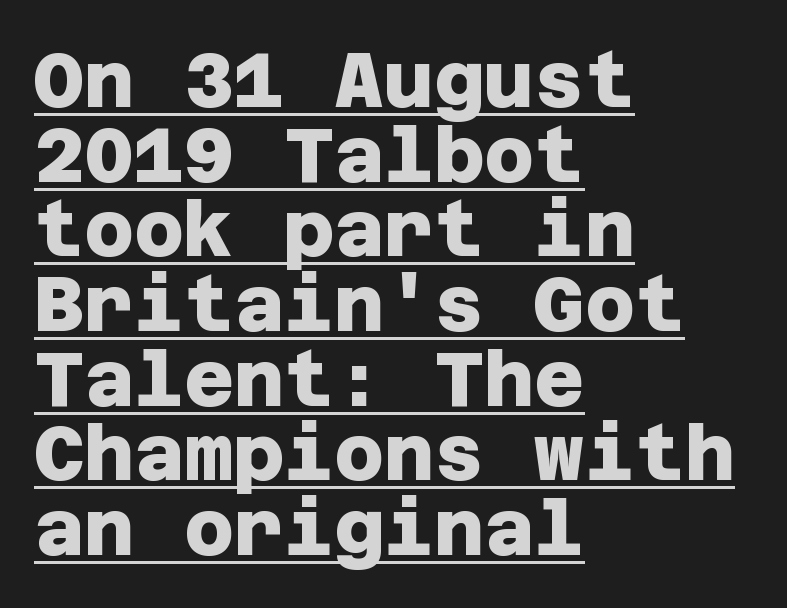
Q: Is the text bold? A: Yes.
Q: Is the typeface a serif or a sans-serif typeface? A: Sans-serif.
Q: Is the text underlined? A: Yes.
Q: How is the paragraph aligned? A: Left-aligned.
Q: Is the spacing between letters normal or unusually wide? A: Normal.
Q: Is the spacing between lines tight, normal or loose? A: Tight.
Q: Width (condensed, normal, or wide)? A: Normal.
Q: Stroke contrast? A: Low.
Q: x-height? A: Large.
